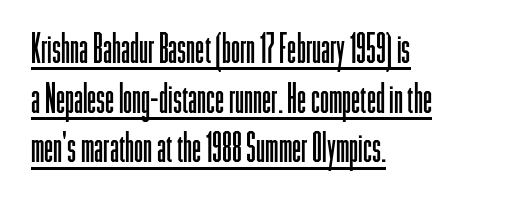
{"serif": "no", "italic": "no", "bold": "no", "weight": "light", "width": "condensed", "stroke_contrast": "low", "x_height": "medium", "monospaced": "no", "underline": "yes", "align": "left", "line_spacing_ratio": 1.21, "letter_spacing": "normal", "letter_spacing_em": 0.0, "glyph_px": 41}
